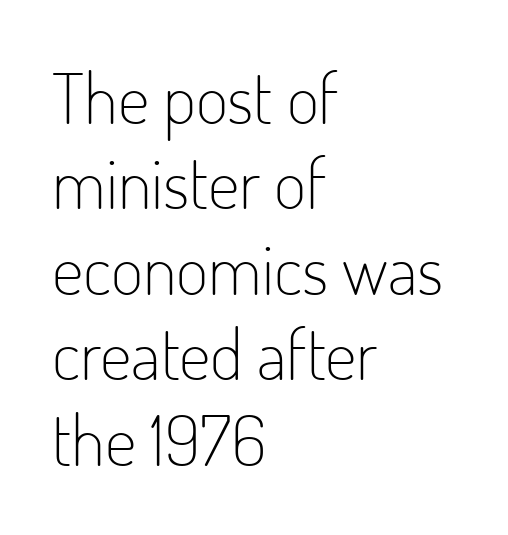
{"serif": "no", "italic": "no", "bold": "no", "weight": "light", "width": "condensed", "stroke_contrast": "low", "x_height": "small", "monospaced": "no", "underline": "no", "align": "left", "line_spacing_ratio": 1.22, "letter_spacing": "normal", "letter_spacing_em": 0.0, "glyph_px": 70}
